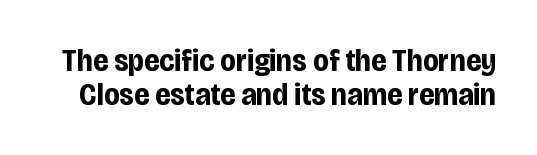
{"serif": "no", "italic": "no", "bold": "yes", "weight": "bold", "width": "condensed", "stroke_contrast": "low", "x_height": "large", "monospaced": "no", "underline": "no", "line_spacing": "tight", "line_spacing_ratio": 1.05, "letter_spacing": "normal", "letter_spacing_em": 0.0, "glyph_px": 32}
